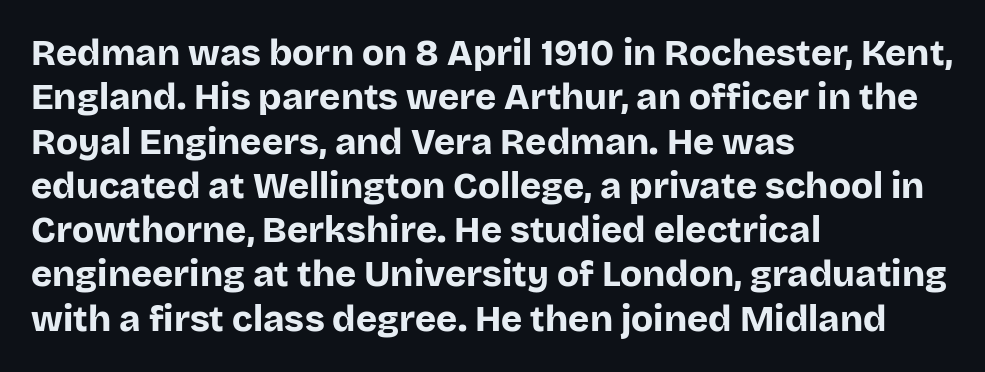
{"serif": "no", "italic": "no", "bold": "yes", "weight": "bold", "width": "normal", "stroke_contrast": "low", "x_height": "large", "monospaced": "no", "underline": "no", "align": "left", "line_spacing_ratio": 1.23, "letter_spacing": "normal", "letter_spacing_em": 0.0, "glyph_px": 36}
